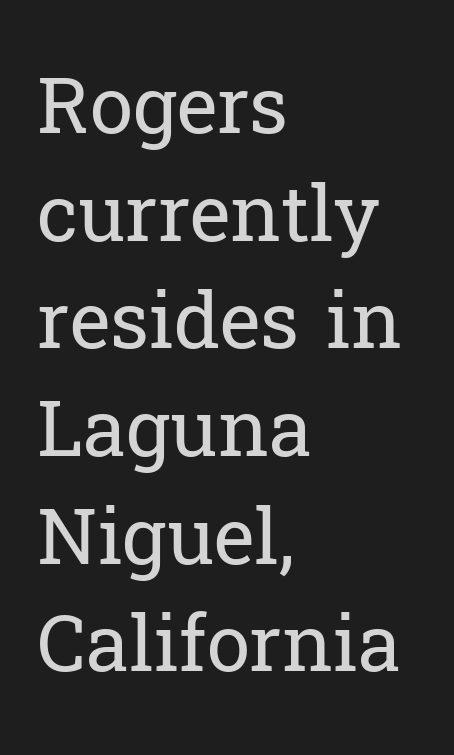
The image shows 78 px regular-weight serif type, upright; set left-aligned, normal line spacing (1.38x), normal letter spacing, not underlined; low stroke contrast and a medium x-height.
